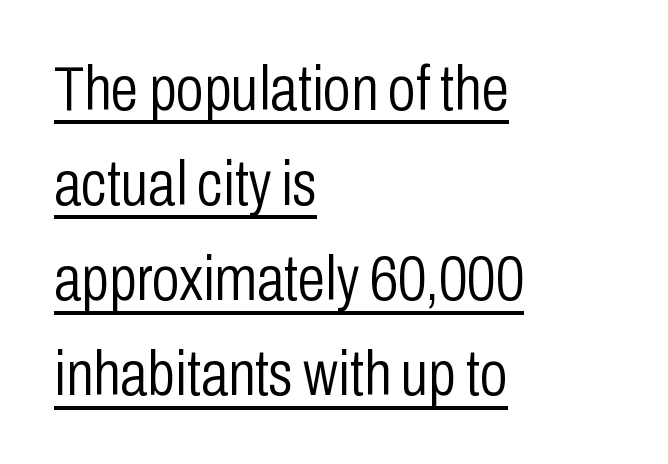
Q: Is the text bold? A: No.
Q: Is the text italic (slanted)? A: No, it is upright.
Q: Is the typeface a serif or a sans-serif typeface? A: Sans-serif.
Q: Is the text underlined? A: Yes.
Q: How is the paragraph aligned? A: Left-aligned.
Q: Is the spacing between letters normal or unusually wide? A: Normal.
Q: Is the spacing between lines tight, normal or loose? A: Normal.
Q: Width (condensed, normal, or wide)? A: Condensed.
Q: Stroke contrast? A: Low.
Q: x-height? A: Medium.
Q: Monospaced? A: No.
